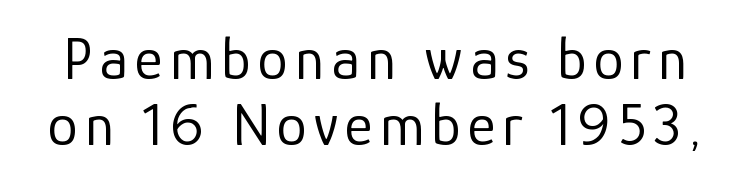
Q: Is the text bold? A: No.
Q: Is the text italic (slanted)? A: No, it is upright.
Q: Is the typeface a serif or a sans-serif typeface? A: Sans-serif.
Q: Is the text underlined? A: No.
Q: Is the spacing between lines tight, normal or loose? A: Tight.
Q: Width (condensed, normal, or wide)? A: Normal.
Q: Stroke contrast? A: Low.
Q: x-height? A: Medium.
Q: Monospaced? A: No.
